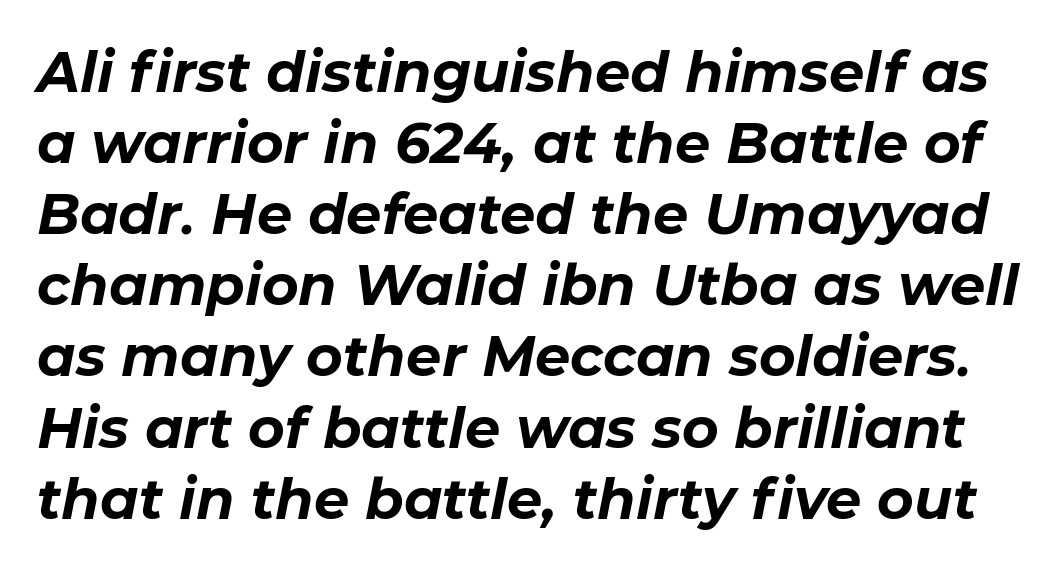
Q: Is the text bold? A: Yes.
Q: Is the text italic (slanted)? A: Yes, it leans right by about 11 degrees.
Q: Is the text underlined? A: No.
Q: Is the spacing between letters normal or unusually wide? A: Normal.
Q: Is the spacing between lines tight, normal or loose? A: Normal.
Q: Width (condensed, normal, or wide)? A: Normal.
Q: Stroke contrast? A: Low.
Q: x-height? A: Medium.
Q: Monospaced? A: No.
